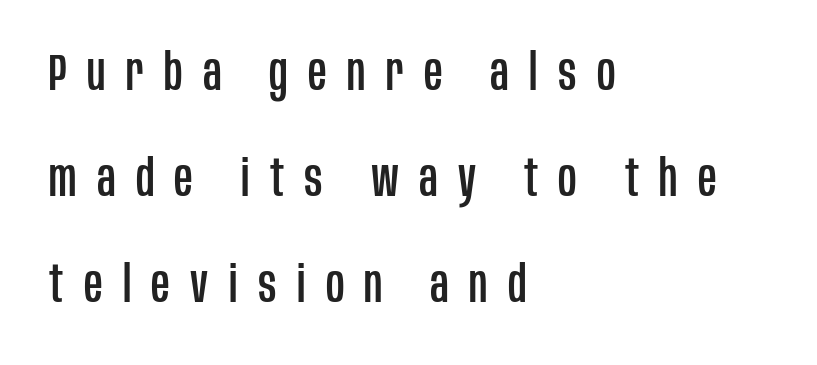
{"serif": "no", "italic": "no", "width": "condensed", "stroke_contrast": "low", "x_height": "large", "monospaced": "no", "underline": "no", "align": "left", "line_spacing": "loose", "line_spacing_ratio": 2.08, "letter_spacing": "wide", "letter_spacing_em": 0.4, "glyph_px": 51}
